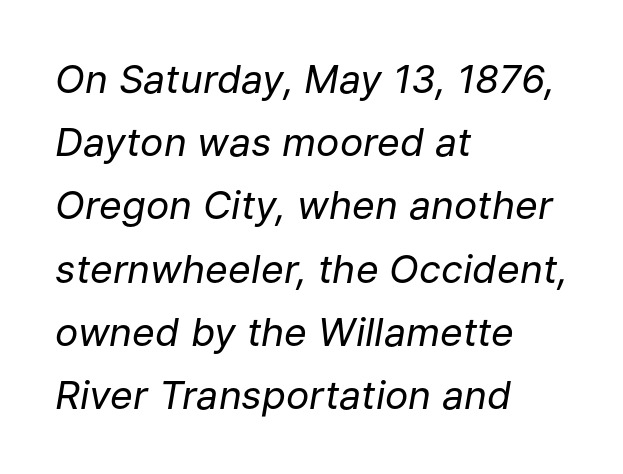
{"italic": "yes", "lean": "right", "slant_degrees": 9, "bold": "no", "weight": "regular", "width": "normal", "stroke_contrast": "low", "x_height": "medium", "monospaced": "no", "underline": "no", "align": "left", "line_spacing": "normal", "line_spacing_ratio": 1.62, "letter_spacing": "normal", "letter_spacing_em": 0.0, "glyph_px": 39}
